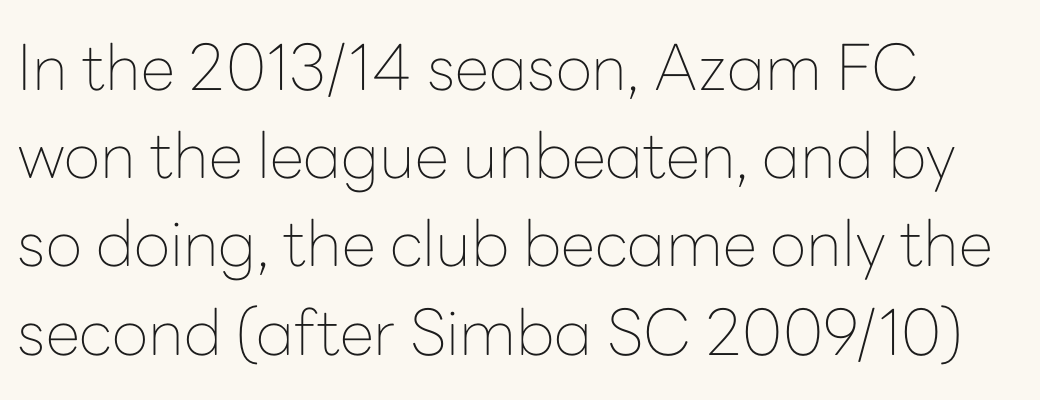
The image shows 63 px thin sans-serif type, upright; set left-aligned, normal line spacing (1.4x), normal letter spacing, not underlined; low stroke contrast and a medium x-height.
